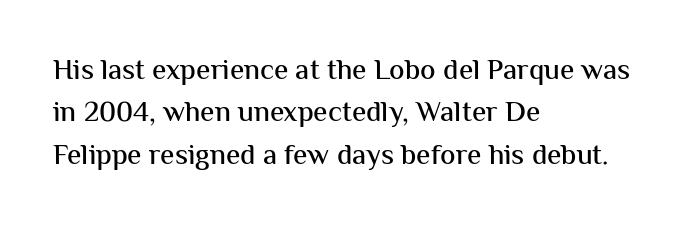
{"serif": "no", "italic": "no", "width": "normal", "stroke_contrast": "medium", "x_height": "medium", "monospaced": "no", "underline": "no", "align": "left", "line_spacing": "normal", "line_spacing_ratio": 1.46, "letter_spacing": "normal", "letter_spacing_em": 0.0, "glyph_px": 29}
